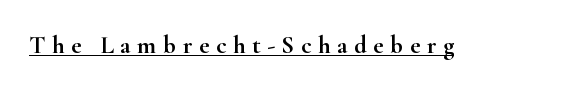
Notice how a bar underscores the lettering throughout. The lettering holds an erect, upright posture throughout. Short note: letters widely spaced.
